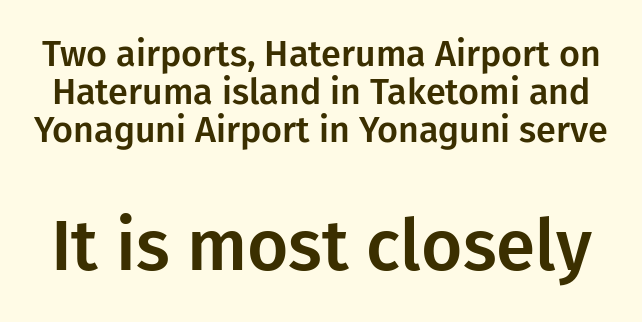
The image shows 71 px sans-serif type, upright; set tight line spacing (1.06x), normal letter spacing, not underlined; the second (bottom) block is 1.97x larger; low stroke contrast and a medium x-height.
